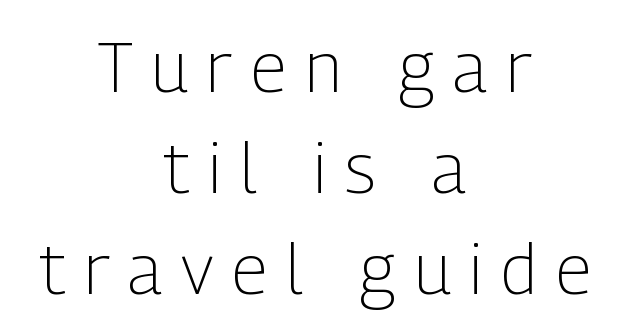
{"serif": "no", "italic": "no", "bold": "no", "weight": "light", "width": "condensed", "stroke_contrast": "low", "x_height": "medium", "monospaced": "no", "underline": "no", "align": "center", "line_spacing": "normal", "line_spacing_ratio": 1.44, "letter_spacing": "wide", "letter_spacing_em": 0.27, "glyph_px": 70}
